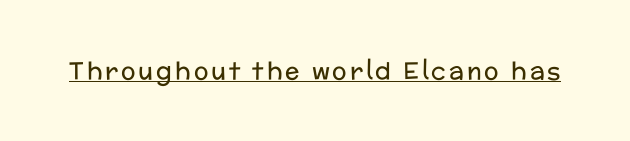
{"italic": "no", "bold": "no", "underline": "yes", "glyph_px": 24}
